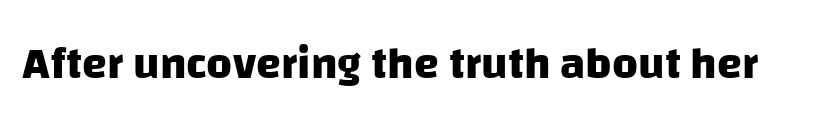
{"serif": "no", "bold": "yes", "weight": "heavy", "width": "normal", "stroke_contrast": "low", "x_height": "large", "monospaced": "no", "underline": "no", "letter_spacing": "normal", "letter_spacing_em": 0.0, "glyph_px": 45}
